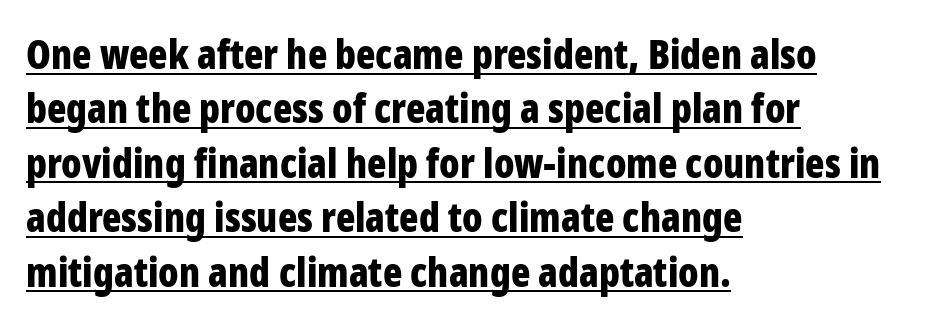
{"serif": "no", "italic": "no", "bold": "yes", "weight": "bold", "width": "condensed", "stroke_contrast": "low", "x_height": "medium", "monospaced": "no", "underline": "yes", "align": "left", "line_spacing": "normal", "line_spacing_ratio": 1.36, "letter_spacing": "normal", "letter_spacing_em": 0.0, "glyph_px": 40}
